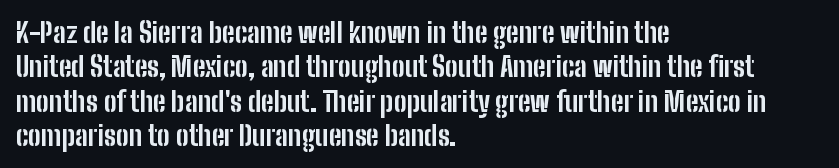
{"italic": "no", "bold": "yes", "underline": "no", "align": "left", "line_spacing": "normal", "line_spacing_ratio": 1.27, "letter_spacing": "normal", "letter_spacing_em": 0.0, "glyph_px": 27}
